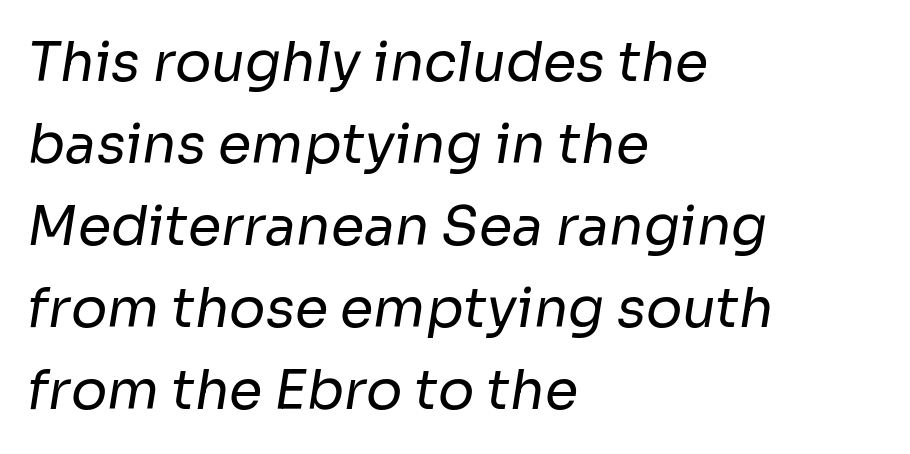
Q: Is the text bold? A: No.
Q: Is the typeface a serif or a sans-serif typeface? A: Sans-serif.
Q: Is the text underlined? A: No.
Q: How is the paragraph aligned? A: Left-aligned.
Q: Is the spacing between letters normal or unusually wide? A: Normal.
Q: Is the spacing between lines tight, normal or loose? A: Normal.
Q: Width (condensed, normal, or wide)? A: Normal.
Q: Stroke contrast? A: Low.
Q: x-height? A: Medium.
Q: Monospaced? A: No.
